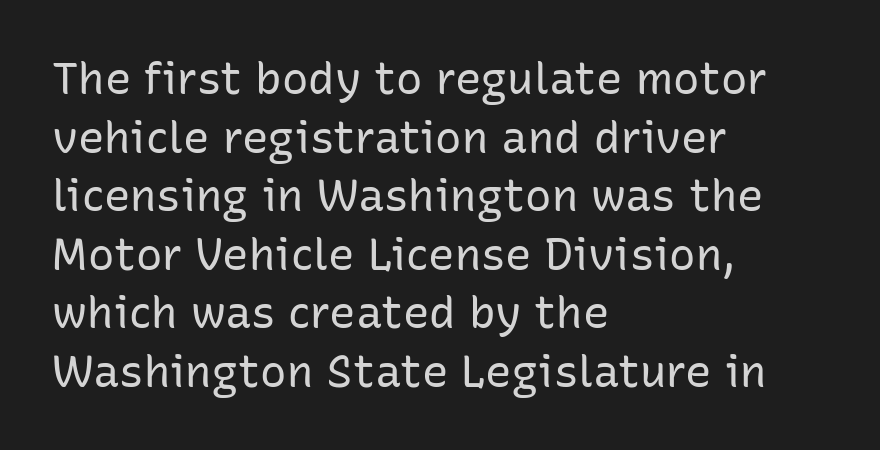
The typeface chosen for these lines omits serifs. Whoever set this chose a conventional vertical rhythm. Layout note: lines flush left. Think standard paragraph weight, or any step lighter than that. Spacing verdict: proportional, widths tailored to each character.
